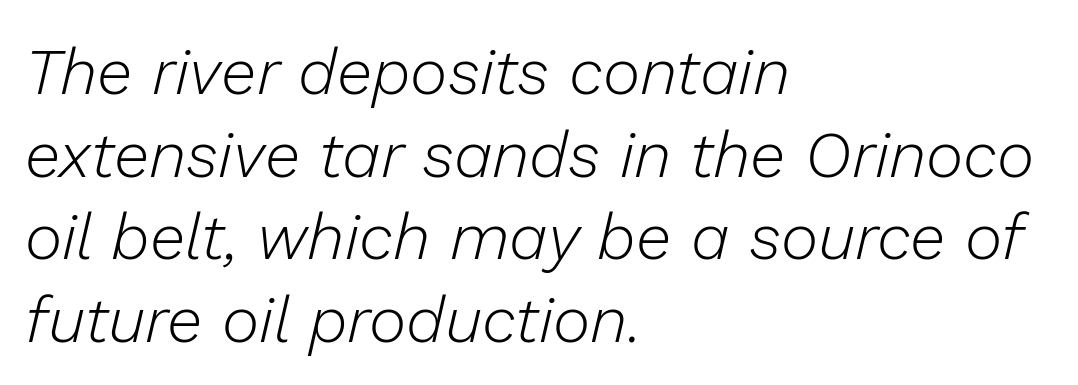
Successive baselines arrive at the customary interval. One-word summary of the alignment: left. Type without underlining. Each letter keeps its own natural width here, so spacing adapts to shape. Each stroke keeps to a modest, everyday thickness or less. Each word holds together tightly as a unit, with standard inter-letter gaps.
